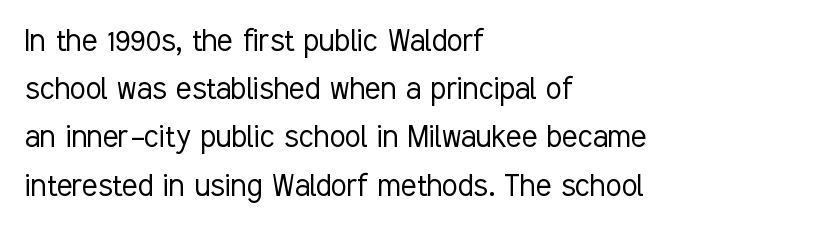
In terms of letterform style, serifs are entirely absent. Looks like regular typesetting: each glyph gets only the width it needs. Characters remain perfectly vertical along every line. Evenly set lines give the paragraph a standard silhouette.
